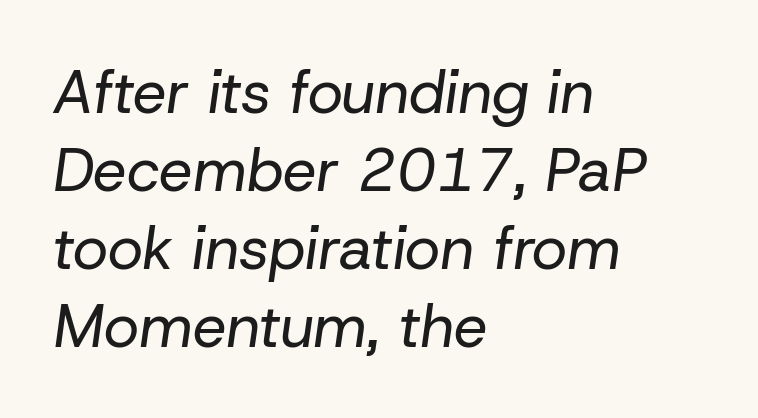
The image shows 60 px regular-weight type, italic (leaning right); set left-aligned, normal line spacing (1.3x), normal letter spacing, not underlined; low stroke contrast and a medium x-height.
